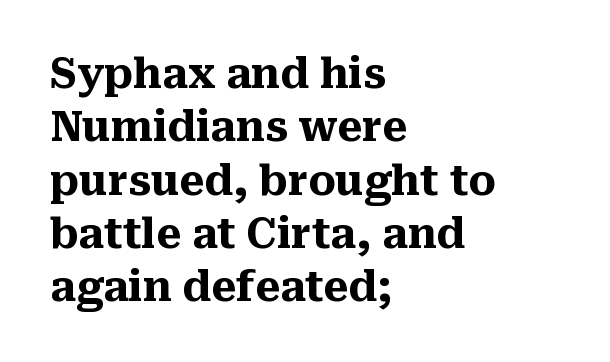
Q: Is the text bold? A: Yes.
Q: Is the text italic (slanted)? A: No, it is upright.
Q: Is the typeface a serif or a sans-serif typeface? A: Serif.
Q: Is the text underlined? A: No.
Q: How is the paragraph aligned? A: Left-aligned.
Q: Is the spacing between letters normal or unusually wide? A: Normal.
Q: Is the spacing between lines tight, normal or loose? A: Normal.
Q: Width (condensed, normal, or wide)? A: Normal.
Q: Stroke contrast? A: Medium.
Q: x-height? A: Medium.
Q: Monospaced? A: No.
